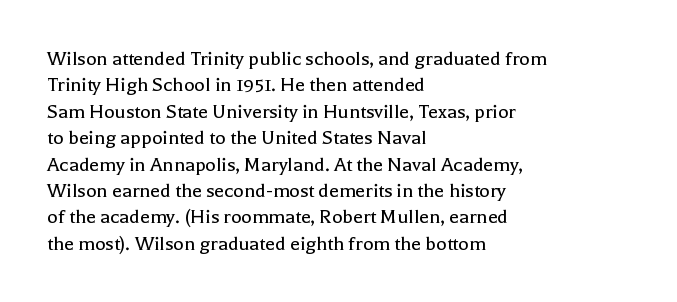
Q: Is the text bold? A: No.
Q: Is the text italic (slanted)? A: No, it is upright.
Q: Is the text underlined? A: No.
Q: How is the paragraph aligned? A: Left-aligned.
Q: Is the spacing between letters normal or unusually wide? A: Normal.
